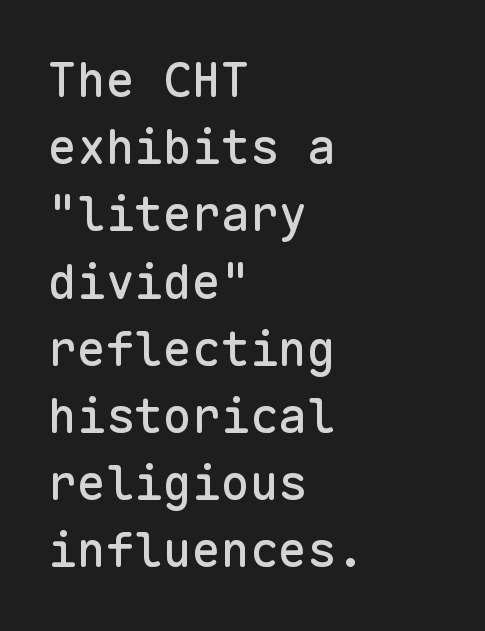
Type style note: lacks serifs. This sample has the even, mechanical cadence of fixed-width lettering. Is there any slant? The stems are plumb. Nobody drew a line under any word here. Glyph-to-glyph distance matches everyday printed text. The line-height multiplier appears to be the usual default.
